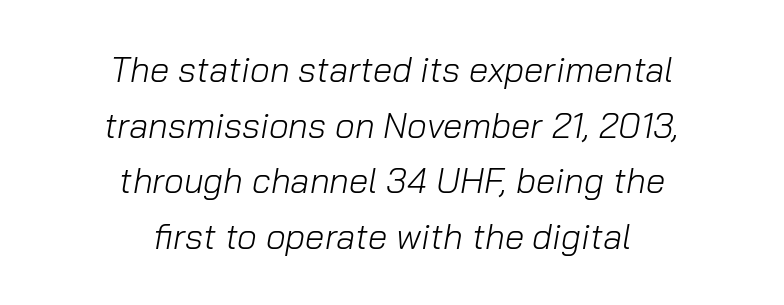
{"italic": "yes", "lean": "right", "slant_degrees": 10, "bold": "no", "weight": "light", "width": "normal", "stroke_contrast": "low", "x_height": "medium", "monospaced": "no", "underline": "no", "align": "center", "line_spacing": "normal", "line_spacing_ratio": 1.59, "letter_spacing": "normal", "letter_spacing_em": 0.0, "glyph_px": 35}
